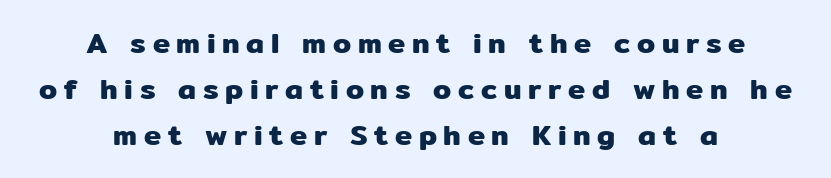
The image shows 29 px sans-serif type, upright; set centered, normal line spacing (1.59x), unusually wide letter spacing (+0.23 em), not underlined; low stroke contrast and a medium x-height.
